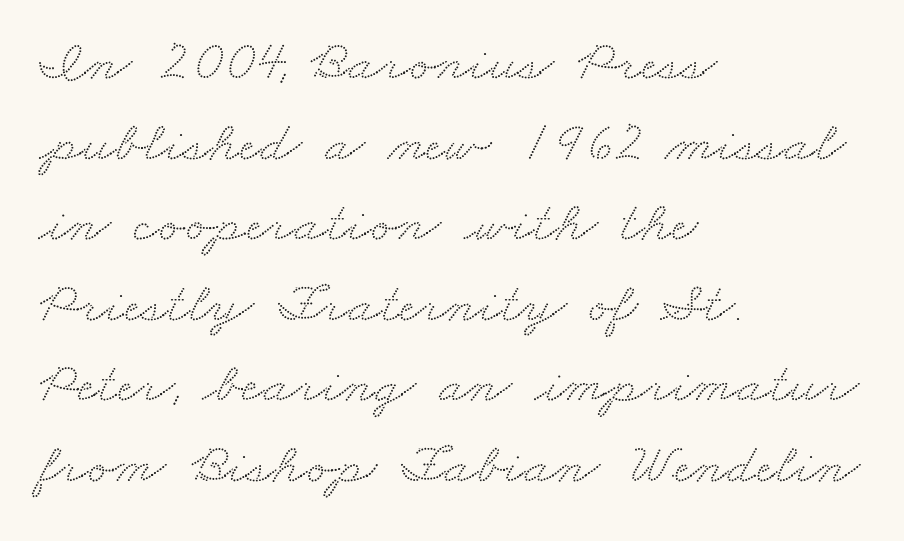
Any mark beneath the type? The region is blank. The vertical gap from one line to the next is medium. Varying glyph widths throughout — classic text-font behaviour. Layout note: lines flush left.
